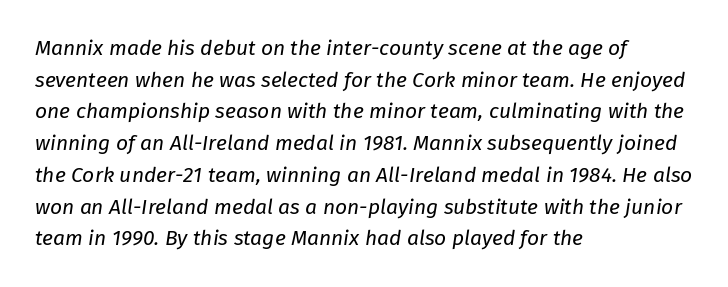
Q: Is the text bold? A: No.
Q: Is the text italic (slanted)? A: Yes, it leans right by about 8 degrees.
Q: Is the text underlined? A: No.
Q: How is the paragraph aligned? A: Left-aligned.
Q: Is the spacing between letters normal or unusually wide? A: Normal.
Q: Is the spacing between lines tight, normal or loose? A: Normal.
